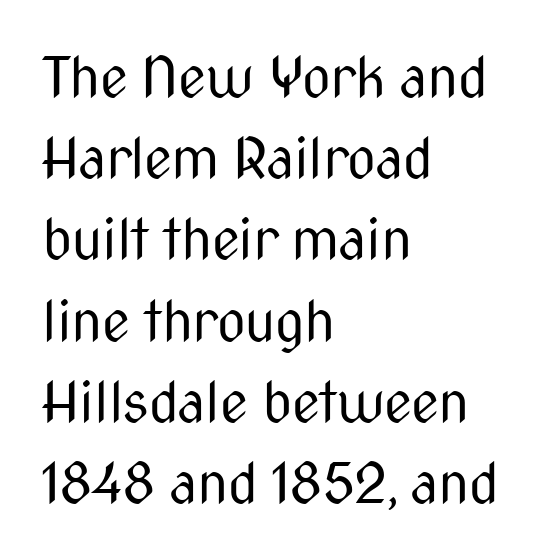
Successive baselines arrive at the customary interval. Compared with a centered layout, this one pins lines to the left instead. The letters advance in unequal steps, a hallmark of proportional type. A quiet, ordinary-to-light weight characterises the typeface. Between one letter and the next there's only the usual sliver of space. Descenders hang freely into open space.
